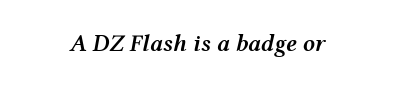
The image shows 24 px text type, italic (leaning right); set normal letter spacing, not underlined.
